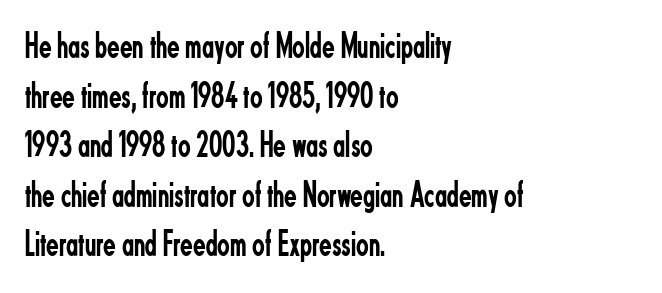
{"serif": "no", "italic": "no", "bold": "no", "weight": "regular", "width": "condensed", "stroke_contrast": "low", "x_height": "small", "monospaced": "no", "underline": "no", "align": "left", "line_spacing": "normal", "line_spacing_ratio": 1.34, "letter_spacing": "normal", "letter_spacing_em": 0.0, "glyph_px": 37}
